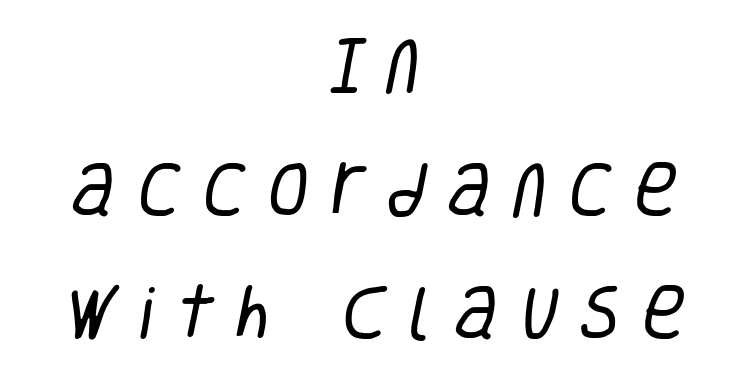
{"serif": "no", "bold": "no", "weight": "regular", "width": "condensed", "stroke_contrast": "low", "x_height": "large", "monospaced": "no", "underline": "no", "align": "center", "line_spacing": "loose", "line_spacing_ratio": 2.06, "letter_spacing": "wide", "letter_spacing_em": 0.36, "glyph_px": 60}
